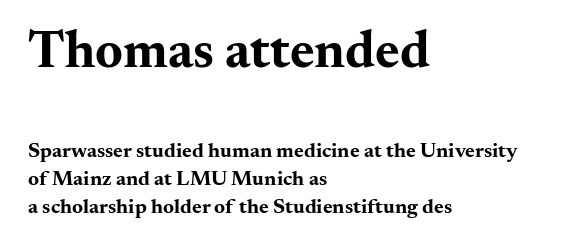
Strong, thick strokes mark this as bold type. Varying glyph widths throughout — classic text-font behaviour. Typographically, this falls in the serif category. Posture: upright roman. Top chunk: large. Bottom chunk: small.
